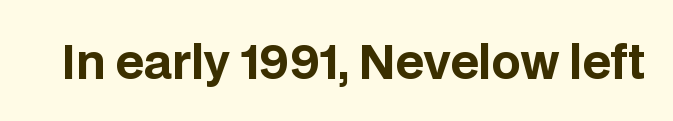
The image shows 46 px bold sans-serif type, upright; set normal letter spacing, not underlined; low stroke contrast and a large x-height.
